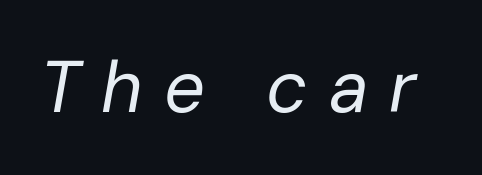
Q: Is the text bold? A: No.
Q: Is the text italic (slanted)? A: Yes, it leans right by about 10 degrees.
Q: Is the text underlined? A: No.
Q: Is the spacing between letters normal or unusually wide? A: Unusually wide.
Q: Width (condensed, normal, or wide)? A: Normal.
Q: Stroke contrast? A: Low.
Q: x-height? A: Medium.
Q: Monospaced? A: No.
